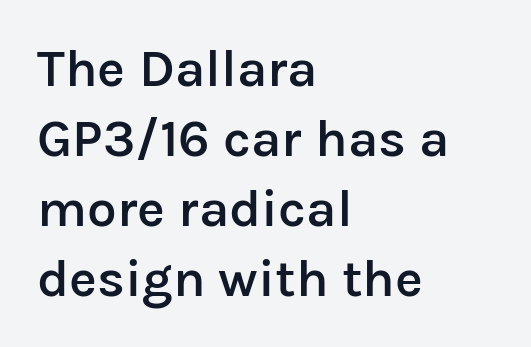
The image shows 53 px semibold sans-serif type, upright; set left-aligned, normal line spacing (1.32x), normal letter spacing, not underlined; low stroke contrast and a medium x-height.
